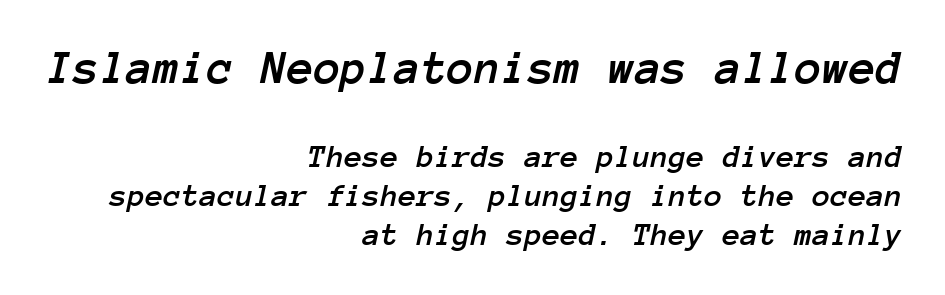
The passage shown is not underscored anywhere. There is no visible air inserted between adjacent glyphs. Think of a typewriter: that constant character pitch is what you see here. Style check: oblique. Where is the straight margin? On the right. Which of the two is more prominent by size? The first, at the top.
